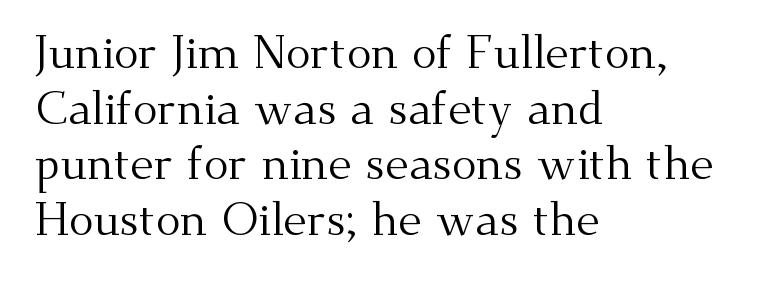
The passage shown has conventional tracking throughout. A clean baseline with only descenders dipping below it. Posture: straight, roman, zero tilt. You could not count columns in this text — the font is proportionally spaced. The paragraph shown leans on its left margin. Old-style or modern, the face here clearly has serifs.
